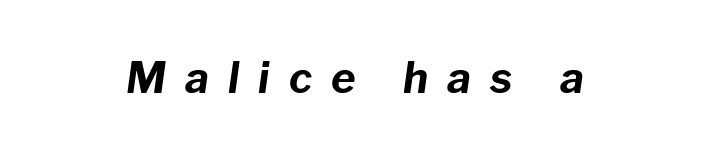
{"italic": "yes", "lean": "right", "slant_degrees": 8, "bold": "yes", "weight": "bold", "width": "normal", "stroke_contrast": "low", "x_height": "medium", "monospaced": "no", "underline": "no", "letter_spacing": "wide", "letter_spacing_em": 0.46, "glyph_px": 42}
